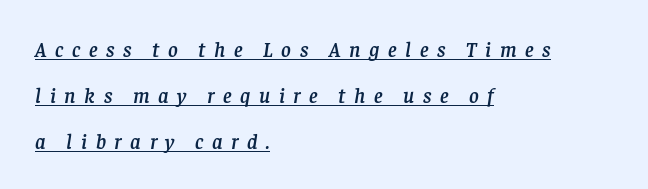
{"italic": "yes", "lean": "right", "slant_degrees": 8, "underline": "yes", "align": "left", "line_spacing": "loose", "line_spacing_ratio": 2.19, "letter_spacing": "wide", "letter_spacing_em": 0.41, "glyph_px": 21}
